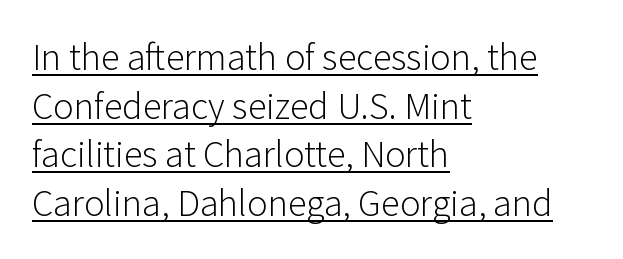
{"serif": "no", "italic": "no", "bold": "no", "weight": "light", "width": "normal", "stroke_contrast": "low", "x_height": "medium", "monospaced": "no", "underline": "yes", "align": "left", "line_spacing": "normal", "line_spacing_ratio": 1.28, "letter_spacing": "normal", "letter_spacing_em": 0.0, "glyph_px": 38}
